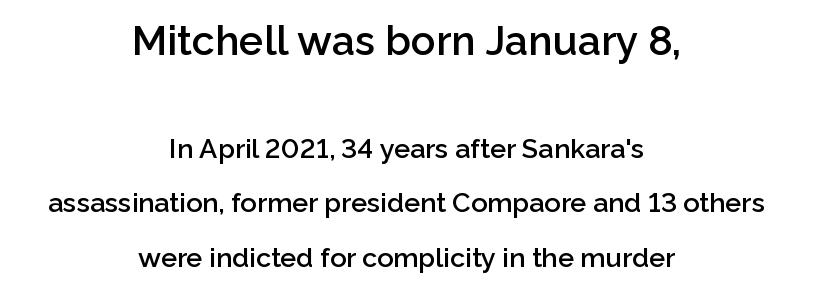
Q: Is the text bold? A: Semi-bold.
Q: Is the text italic (slanted)? A: No, it is upright.
Q: Is the typeface a serif or a sans-serif typeface? A: Sans-serif.
Q: Is the text underlined? A: No.
Q: How is the paragraph aligned? A: Centered.
Q: Is the spacing between letters normal or unusually wide? A: Normal.
Q: Is the spacing between lines tight, normal or loose? A: Loose.
Q: Which block of text is set in a larger size, the first (top) or the second (bottom)? A: The first (top) one.
Q: Width (condensed, normal, or wide)? A: Normal.
Q: Stroke contrast? A: Low.
Q: x-height? A: Medium.
Q: Monospaced? A: No.
